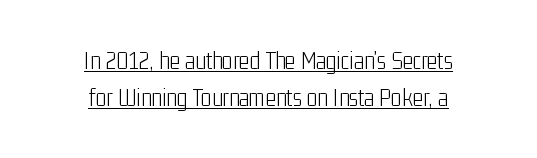
The image shows 25 px text type, upright; set centered, normal line spacing (1.5x), normal letter spacing, underlined.
